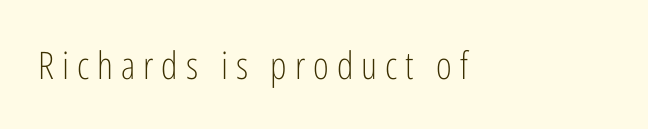
Q: Is the text bold? A: No.
Q: Is the text italic (slanted)? A: No, it is upright.
Q: Is the typeface a serif or a sans-serif typeface? A: Sans-serif.
Q: Is the text underlined? A: No.
Q: Is the spacing between letters normal or unusually wide? A: Unusually wide.
Q: Width (condensed, normal, or wide)? A: Condensed.
Q: Stroke contrast? A: Low.
Q: x-height? A: Medium.
Q: Monospaced? A: No.
